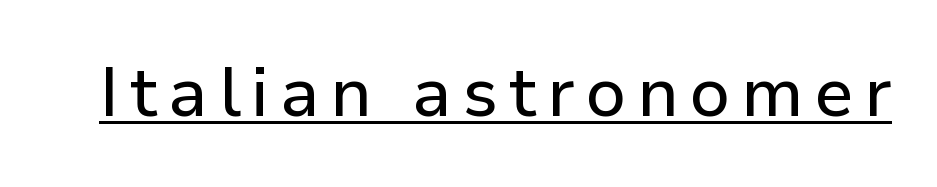
{"serif": "no", "italic": "no", "width": "normal", "stroke_contrast": "low", "x_height": "medium", "monospaced": "no", "underline": "yes", "glyph_px": 69}
